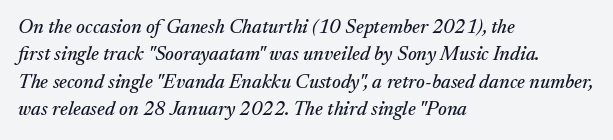
Letter spacing: default. Italic: yes, the glyphs are oblique. Regarding leading, the lines here are spaced in the standard way. In CSS terms this would be text-align: left.
